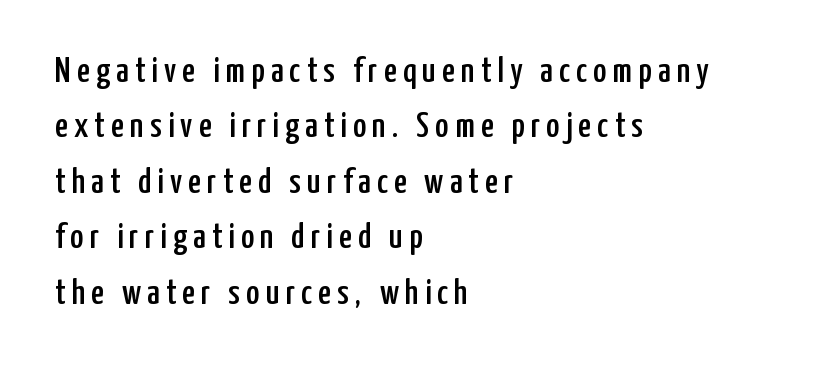
Q: Is the text italic (slanted)? A: No, it is upright.
Q: Is the typeface a serif or a sans-serif typeface? A: Sans-serif.
Q: Is the text underlined? A: No.
Q: How is the paragraph aligned? A: Left-aligned.
Q: Is the spacing between lines tight, normal or loose? A: Normal.
Q: Width (condensed, normal, or wide)? A: Condensed.
Q: Stroke contrast? A: Low.
Q: x-height? A: Medium.
Q: Monospaced? A: No.
